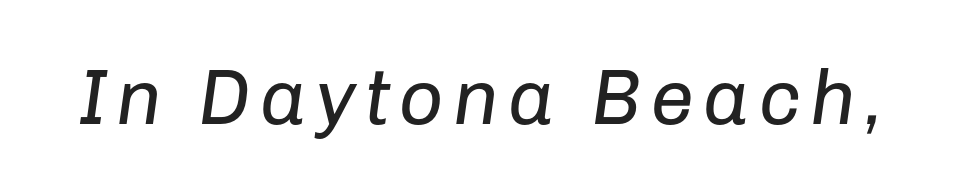
{"italic": "yes", "lean": "right", "slant_degrees": 8, "bold": "no", "weight": "regular", "width": "normal", "stroke_contrast": "low", "x_height": "medium", "monospaced": "no", "underline": "no", "glyph_px": 78}
